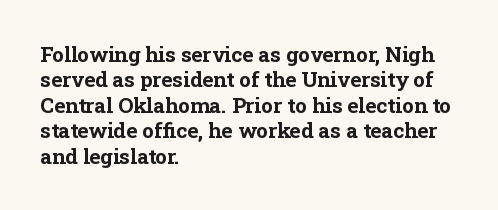
{"italic": "no", "bold": "yes", "underline": "no", "align": "left", "line_spacing_ratio": 1.21, "letter_spacing": "normal", "letter_spacing_em": 0.0, "glyph_px": 21}
